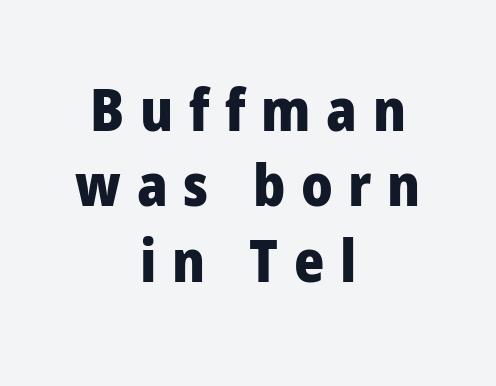
Q: Is the text bold? A: Yes.
Q: Is the text italic (slanted)? A: No, it is upright.
Q: Is the typeface a serif or a sans-serif typeface? A: Sans-serif.
Q: Is the text underlined? A: No.
Q: How is the paragraph aligned? A: Centered.
Q: Is the spacing between letters normal or unusually wide? A: Unusually wide.
Q: Is the spacing between lines tight, normal or loose? A: Normal.
Q: Width (condensed, normal, or wide)? A: Normal.
Q: Stroke contrast? A: Low.
Q: x-height? A: Medium.
Q: Monospaced? A: No.
